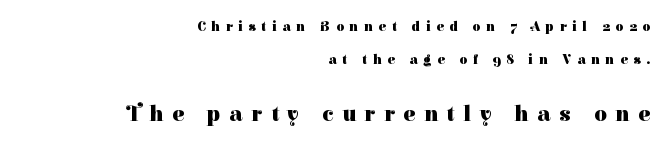
The image shows 22 px bold type, upright; set right-aligned, loose line spacing (2.34x), unusually wide letter spacing (+0.4 em), not underlined; the second (bottom) block is 1.57x larger.
